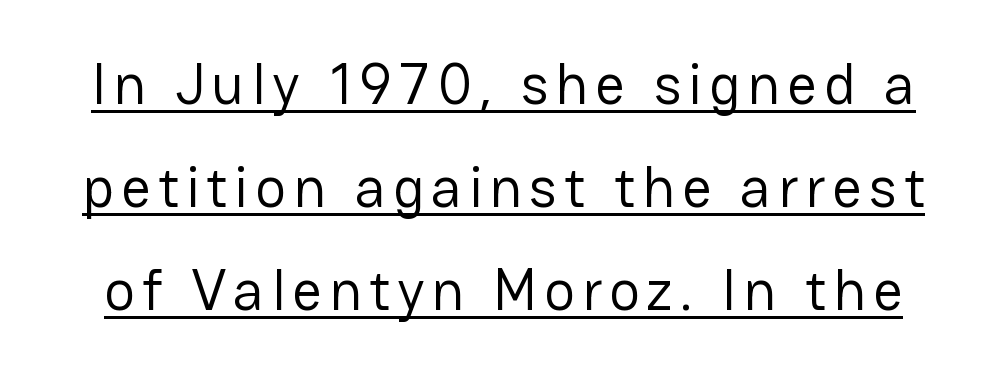
Like a heading marked for emphasis, these lines bear an underscore. Letters have the restrained weight of plain body copy at most. Typographically, this falls in the sans-serif category. No italicization has been applied; the sample stays upright. Looks like regular typesetting: each glyph gets only the width it needs.
